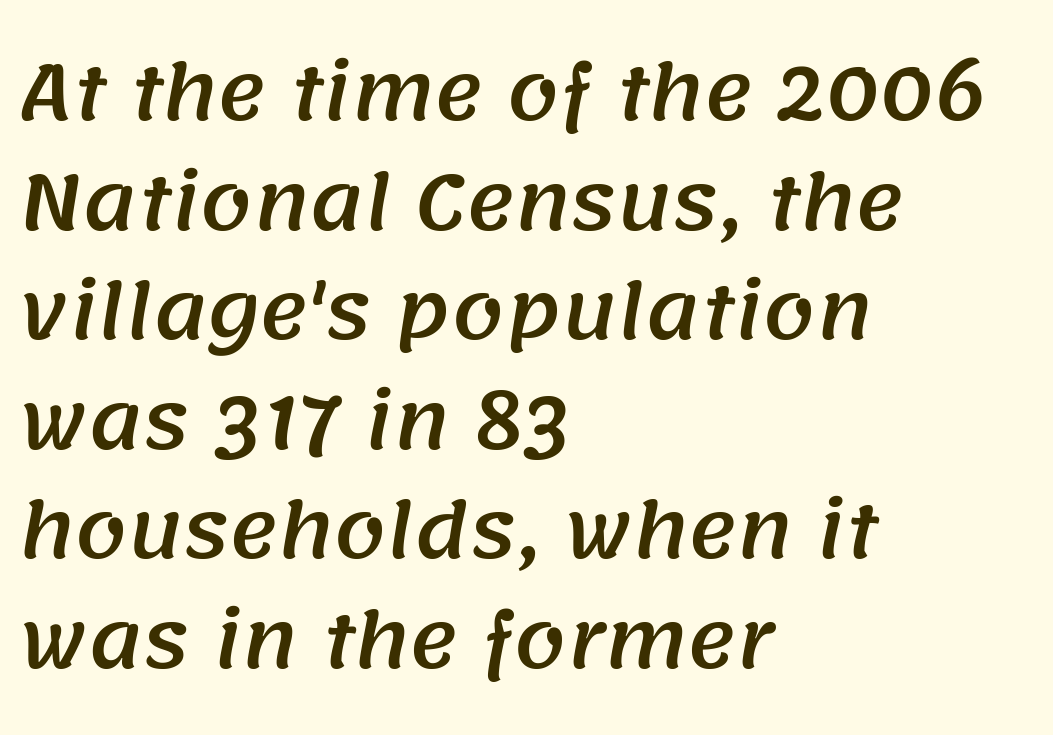
Q: Is the typeface a serif or a sans-serif typeface? A: Sans-serif.
Q: Is the text underlined? A: No.
Q: How is the paragraph aligned? A: Left-aligned.
Q: Is the spacing between letters normal or unusually wide? A: Normal.
Q: Is the spacing between lines tight, normal or loose? A: Normal.
Q: Width (condensed, normal, or wide)? A: Normal.
Q: Stroke contrast? A: Medium.
Q: x-height? A: Large.
Q: Monospaced? A: No.
